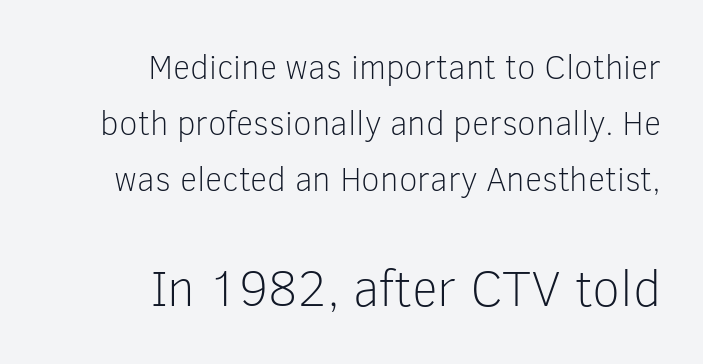
The text block is weighted toward the right margin, trailing off unevenly leftward. The typesetting does not lean heavy: it is not bold. Honestly, there is no underline to notice here at all. To sum up the face: it is a sans, with no serifs. Here the designer chose a conventional face with non-uniform glyph widths.
